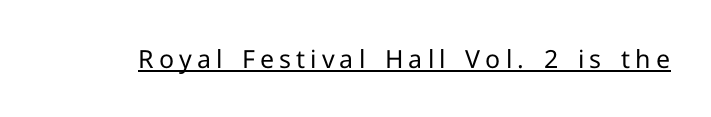
The image shows 25 px text type, upright; set unusually wide letter spacing (+0.2 em), underlined.
